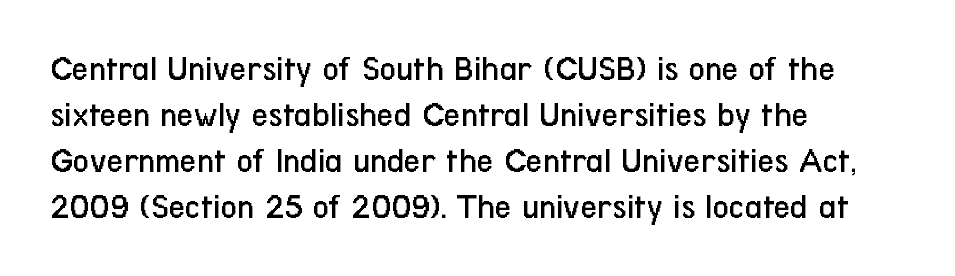
The image shows 36 px regular-weight, condensed sans-serif type, upright; set left-aligned, normal line spacing (1.28x), normal letter spacing, not underlined; low stroke contrast and a medium x-height.
